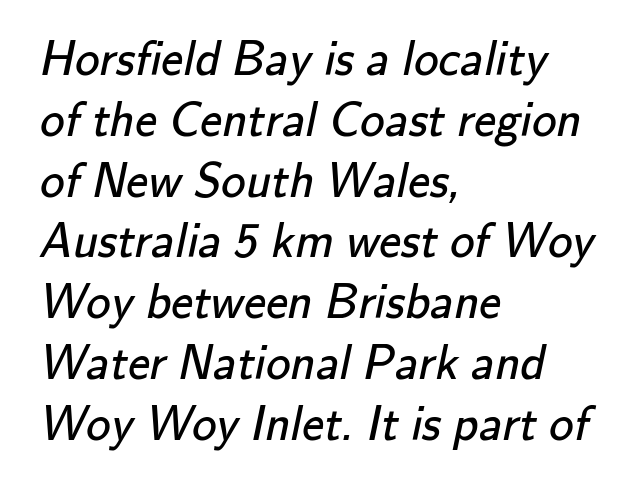
The image shows 49 px regular-weight sans-serif type; set left-aligned, line spacing 1.24x, normal letter spacing, not underlined; low stroke contrast and a small x-height.
